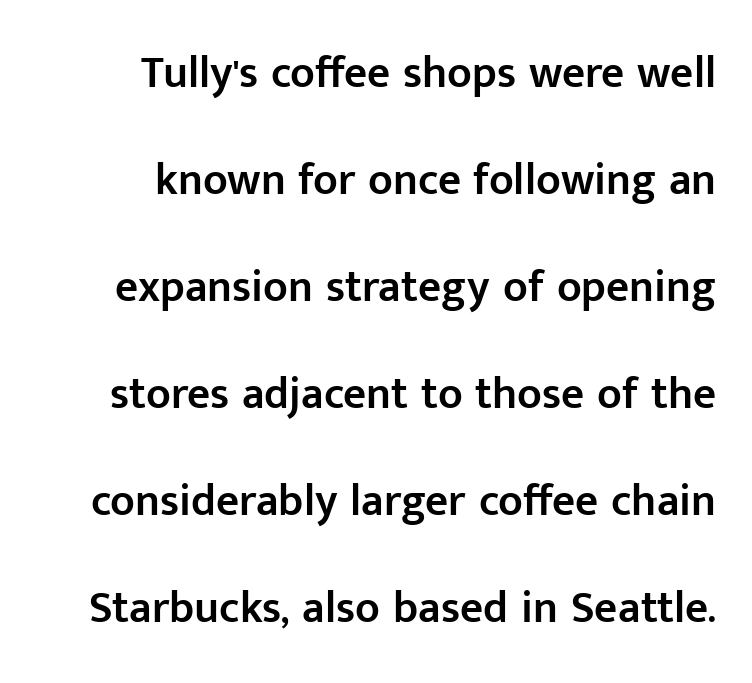
These lines were composed using upright roman letters. This block would shrink considerably if given ordinary leading; it's expanded now. Layout note: lines flush right. In terms of weight, the rendering is demibold, just under bold. Is this a fixed-width face? No — the glyphs have proportional, varying widths. Is this a sans? Yes — the strokes have no serifs.
